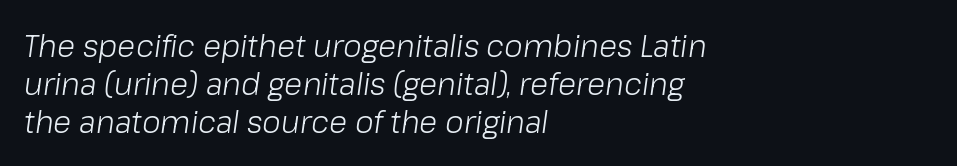
Q: Is the text bold? A: No.
Q: Is the text italic (slanted)? A: Yes, it leans right by about 8 degrees.
Q: Is the text underlined? A: No.
Q: How is the paragraph aligned? A: Left-aligned.
Q: Is the spacing between letters normal or unusually wide? A: Normal.
Q: Is the spacing between lines tight, normal or loose? A: Normal.
Q: Width (condensed, normal, or wide)? A: Normal.
Q: Stroke contrast? A: Low.
Q: x-height? A: Medium.
Q: Monospaced? A: No.
